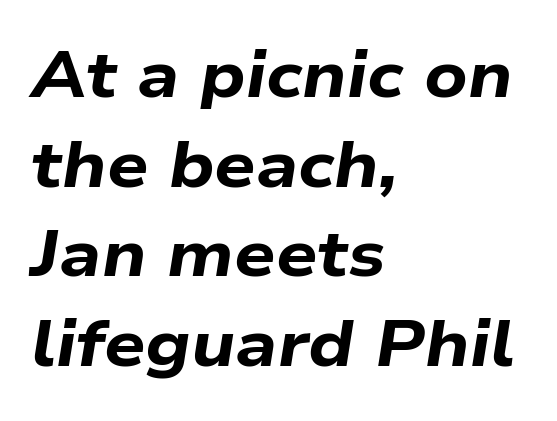
Q: Is the text bold? A: Yes.
Q: Is the text italic (slanted)? A: Yes, it leans right by about 9 degrees.
Q: Is the text underlined? A: No.
Q: How is the paragraph aligned? A: Left-aligned.
Q: Is the spacing between letters normal or unusually wide? A: Normal.
Q: Is the spacing between lines tight, normal or loose? A: Normal.
Q: Width (condensed, normal, or wide)? A: Wide.
Q: Stroke contrast? A: Low.
Q: x-height? A: Medium.
Q: Monospaced? A: No.
